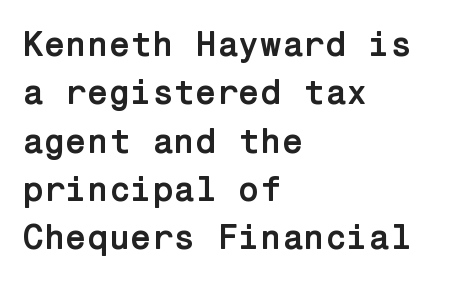
The image shows 35 px semibold sans-serif type, upright; set left-aligned, normal line spacing (1.38x), normal letter spacing, not underlined; low stroke contrast and a medium x-height.
